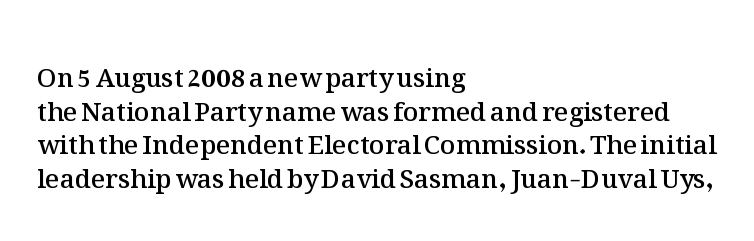
Each row of text sits above clean, open space. Notice how the passage keeps a crisp vertical edge on the left only. These lines keep a tight, regular rhythm from letter to letter. The strokes are fattened partway — semibold, not bold. Regarding leading, the lines here are spaced in the standard way. Upright lettering throughout.
